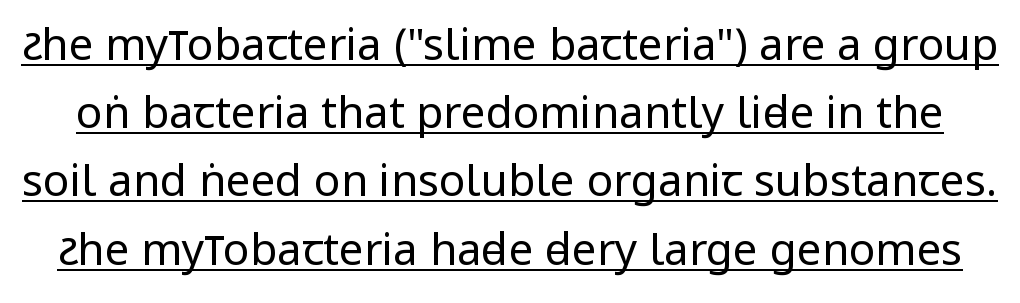
The image shows 44 px regular-weight, condensed sans-serif type, upright; set normal line spacing (1.55x), normal letter spacing, underlined; low stroke contrast.
